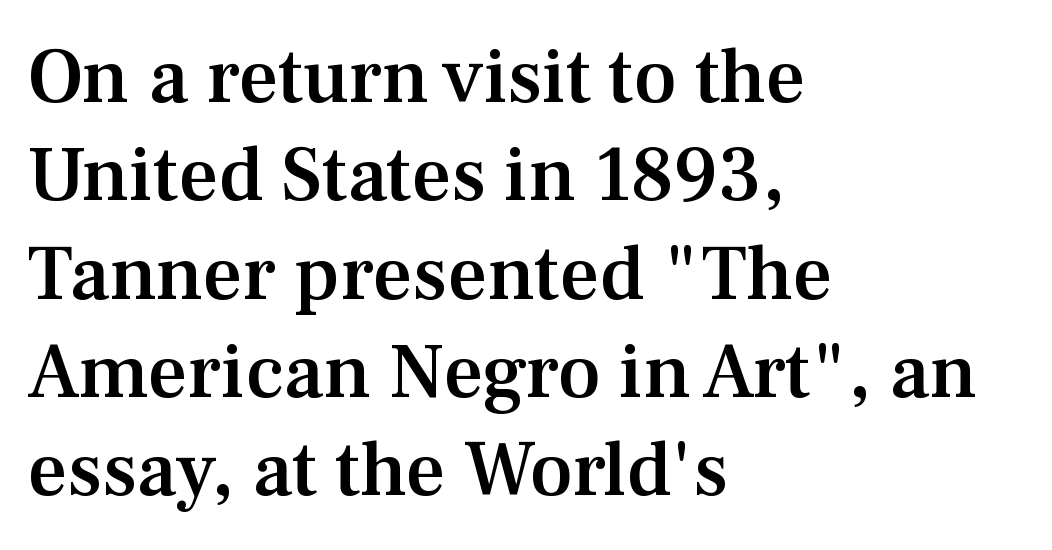
Q: Is the text bold? A: Semi-bold.
Q: Is the text italic (slanted)? A: No, it is upright.
Q: Is the typeface a serif or a sans-serif typeface? A: Serif.
Q: Is the text underlined? A: No.
Q: How is the paragraph aligned? A: Left-aligned.
Q: Is the spacing between letters normal or unusually wide? A: Normal.
Q: Is the spacing between lines tight, normal or loose? A: Normal.
Q: Width (condensed, normal, or wide)? A: Normal.
Q: Stroke contrast? A: Medium.
Q: x-height? A: Medium.
Q: Monospaced? A: No.
